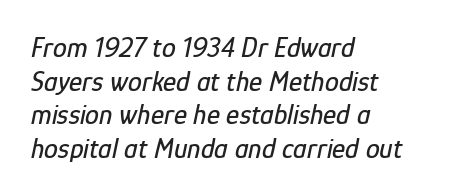
Leftover space on each line is placed entirely after the last word. Students, note that the glyphs here touch the page at normal intervals. Think of a printed novel: that variable character pitch is what you see here. Yep, that's italic — everything's leaning.
